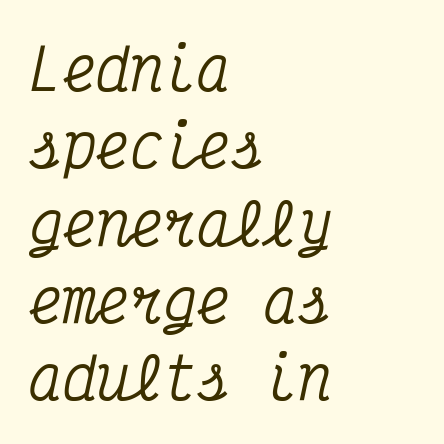
Q: Is the text italic (slanted)? A: Yes, it leans right by about 12 degrees.
Q: Is the typeface a serif or a sans-serif typeface? A: Serif.
Q: Is the text underlined? A: No.
Q: How is the paragraph aligned? A: Left-aligned.
Q: Is the spacing between letters normal or unusually wide? A: Normal.
Q: Is the spacing between lines tight, normal or loose? A: Normal.
Q: Width (condensed, normal, or wide)? A: Condensed.
Q: Stroke contrast? A: Medium.
Q: x-height? A: Medium.
Q: Monospaced? A: Yes.
